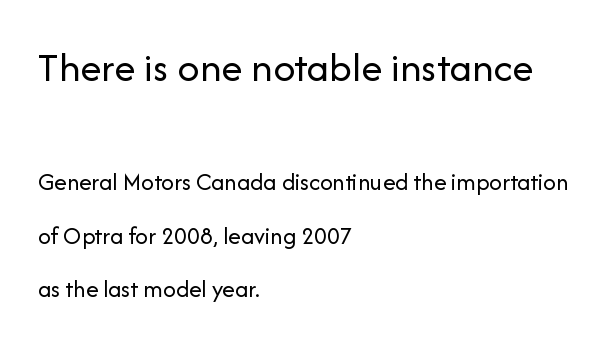
Each line starts at the same left margin while the right side varies. The space between consecutive lines is lavish. Unlike a traditional serif, this face leaves its strokes unadorned. You could not count columns in this text — the font is proportionally spaced.
